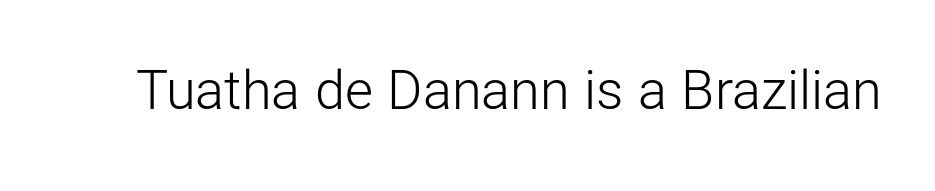
Q: Is the text bold? A: No.
Q: Is the text italic (slanted)? A: No, it is upright.
Q: Is the typeface a serif or a sans-serif typeface? A: Sans-serif.
Q: Is the text underlined? A: No.
Q: Is the spacing between letters normal or unusually wide? A: Normal.
Q: Width (condensed, normal, or wide)? A: Normal.
Q: Stroke contrast? A: Low.
Q: x-height? A: Medium.
Q: Monospaced? A: No.
